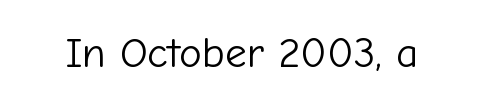
The lettering holds an erect, upright posture throughout. Summary of weight: not heavy and not bold. What stands out about the letter spacing? Nothing — it is the standard amount. The space beneath each line is pristine and unruled.
